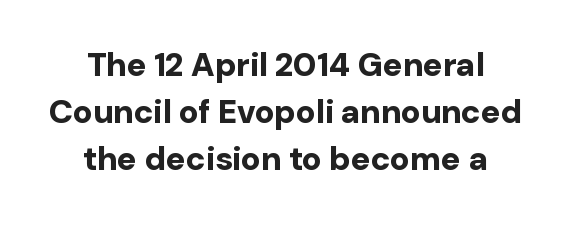
{"serif": "no", "italic": "no", "bold": "yes", "weight": "bold", "width": "normal", "stroke_contrast": "low", "x_height": "medium", "monospaced": "no", "underline": "no", "align": "center", "line_spacing": "normal", "line_spacing_ratio": 1.43, "letter_spacing": "normal", "letter_spacing_em": 0.0, "glyph_px": 33}
